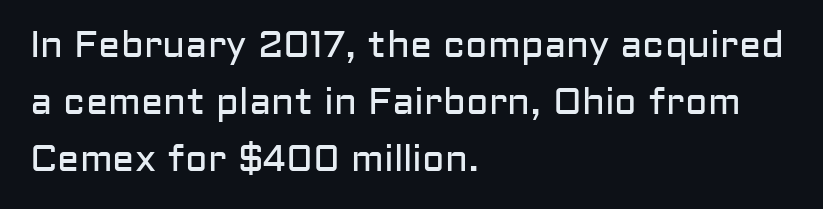
{"serif": "no", "italic": "no", "bold": "no", "weight": "regular", "width": "normal", "stroke_contrast": "low", "x_height": "medium", "monospaced": "no", "underline": "no", "align": "left", "line_spacing": "normal", "line_spacing_ratio": 1.54, "letter_spacing": "normal", "letter_spacing_em": 0.0, "glyph_px": 37}
